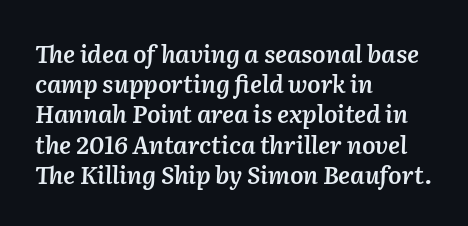
As a designer I'd log this as weight 600, semibold. A typesetter would mark this as italic. A bare baseline throughout the passage. The passage shown stacks its lines at a standard gap. A typesetter would call this zero additional tracking. Each line starts at the same left margin while the right side varies.
